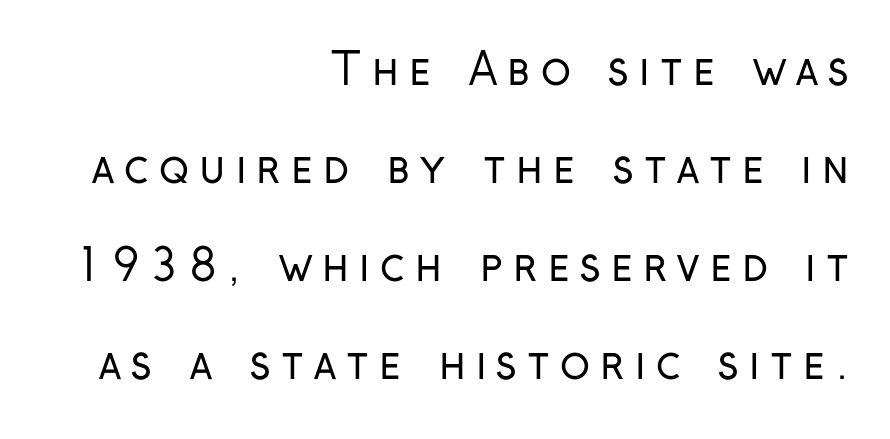
{"serif": "no", "italic": "no", "bold": "no", "weight": "regular", "width": "condensed", "stroke_contrast": "low", "x_height": "medium", "monospaced": "no", "underline": "no", "align": "right", "line_spacing": "loose", "line_spacing_ratio": 2.23, "letter_spacing": "wide", "letter_spacing_em": 0.23, "glyph_px": 44}
